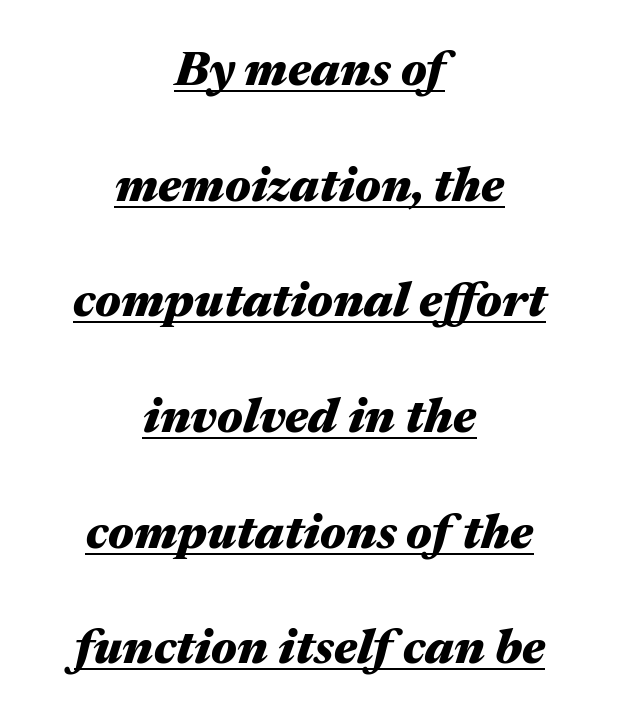
Nobody touched the tracking dial on this one. You could fit nearly another row in the gap between these rows. The letters advance in unequal steps, a hallmark of proportional type. Characters are canted at an angle relative to the baseline's perpendicular. The face used here has the dense, thick strokes of a bold.
